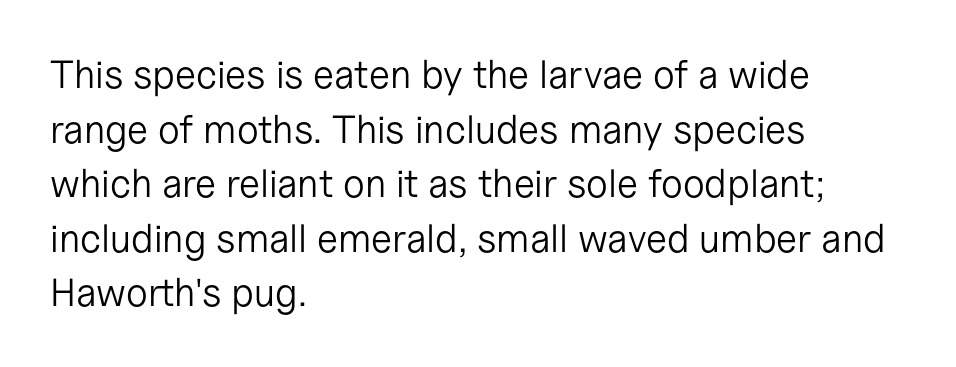
{"serif": "no", "italic": "no", "bold": "no", "weight": "light", "width": "normal", "stroke_contrast": "low", "x_height": "medium", "monospaced": "no", "underline": "no", "align": "left", "line_spacing": "normal", "line_spacing_ratio": 1.4, "letter_spacing": "normal", "letter_spacing_em": 0.0, "glyph_px": 39}
